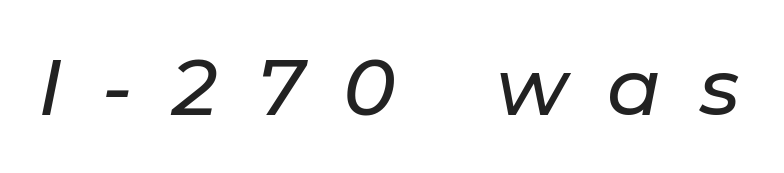
{"italic": "yes", "lean": "right", "slant_degrees": 11, "width": "normal", "stroke_contrast": "low", "x_height": "medium", "monospaced": "no", "underline": "no", "letter_spacing": "wide", "letter_spacing_em": 0.5, "glyph_px": 79}
